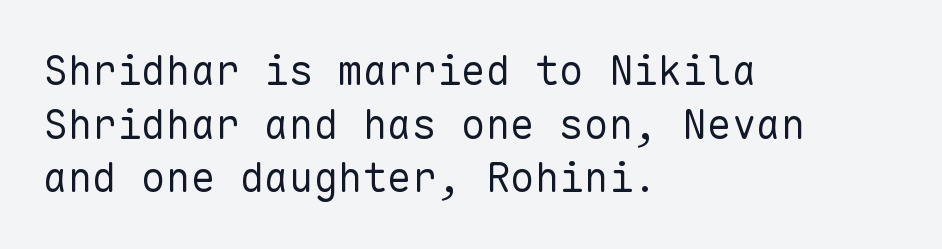
{"serif": "no", "italic": "no", "bold": "no", "weight": "regular", "width": "normal", "stroke_contrast": "low", "x_height": "medium", "monospaced": "yes", "underline": "no", "align": "left", "line_spacing": "normal", "line_spacing_ratio": 1.31, "letter_spacing": "normal", "letter_spacing_em": 0.0, "glyph_px": 41}
